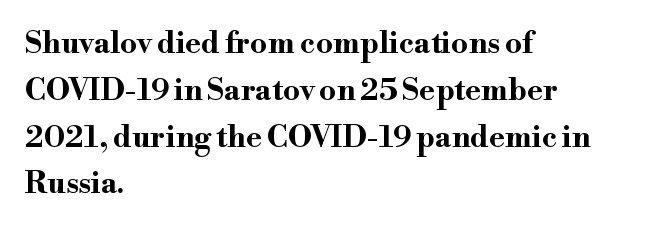
The image shows 30 px bold, wide serif type, upright; set left-aligned, normal line spacing (1.56x), normal letter spacing, not underlined; high stroke contrast and a small x-height.
